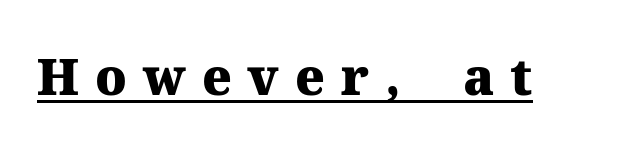
The image shows 50 px heavy serif type, upright; set unusually wide letter spacing (+0.32 em), underlined; medium stroke contrast and a medium x-height.
